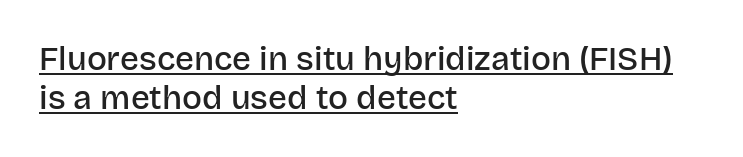
{"serif": "no", "italic": "no", "bold": "semi", "weight": "semibold", "width": "normal", "stroke_contrast": "low", "x_height": "large", "monospaced": "no", "underline": "yes", "align": "left", "line_spacing_ratio": 1.18, "letter_spacing": "normal", "letter_spacing_em": 0.0, "glyph_px": 33}
